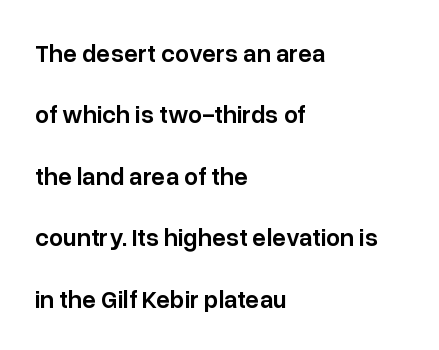
Q: Is the text bold? A: Semi-bold.
Q: Is the text italic (slanted)? A: No, it is upright.
Q: Is the text underlined? A: No.
Q: How is the paragraph aligned? A: Left-aligned.
Q: Is the spacing between letters normal or unusually wide? A: Normal.
Q: Is the spacing between lines tight, normal or loose? A: Loose.
